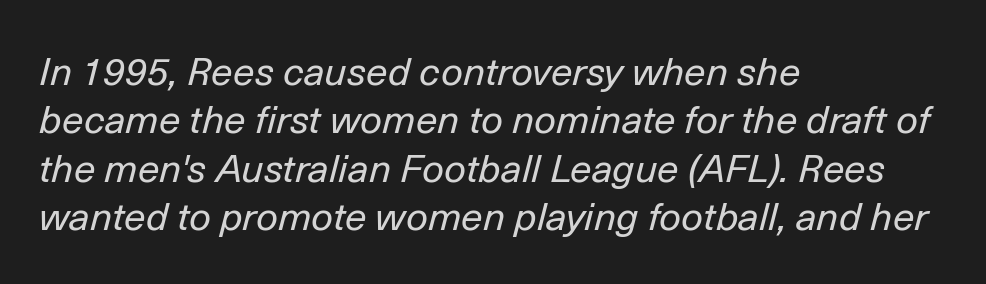
The image shows 39 px regular-weight type, italic (leaning right); set left-aligned, line spacing 1.24x, normal letter spacing, not underlined; low stroke contrast and a medium x-height.
